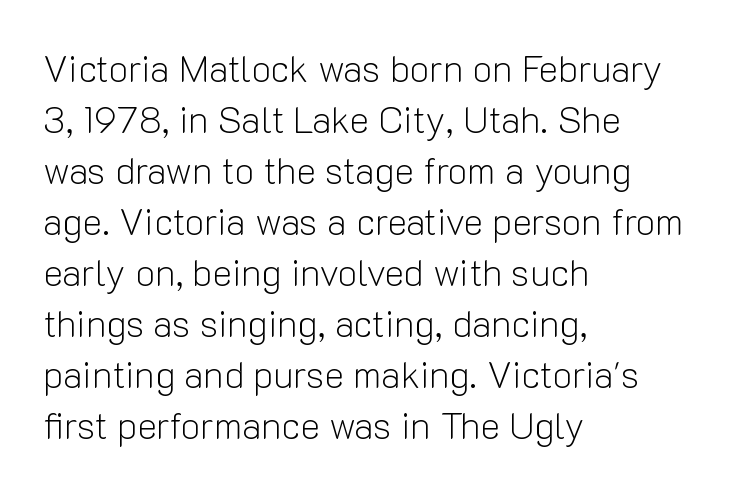
Posture: straight, roman, zero tilt. The face looks like a standard text weight, possibly lighter. Do the characters align in a grid? No, the font is proportional. Just letters on the line, the space beneath them empty. This sample keeps an unexceptional amount of space between lines.
